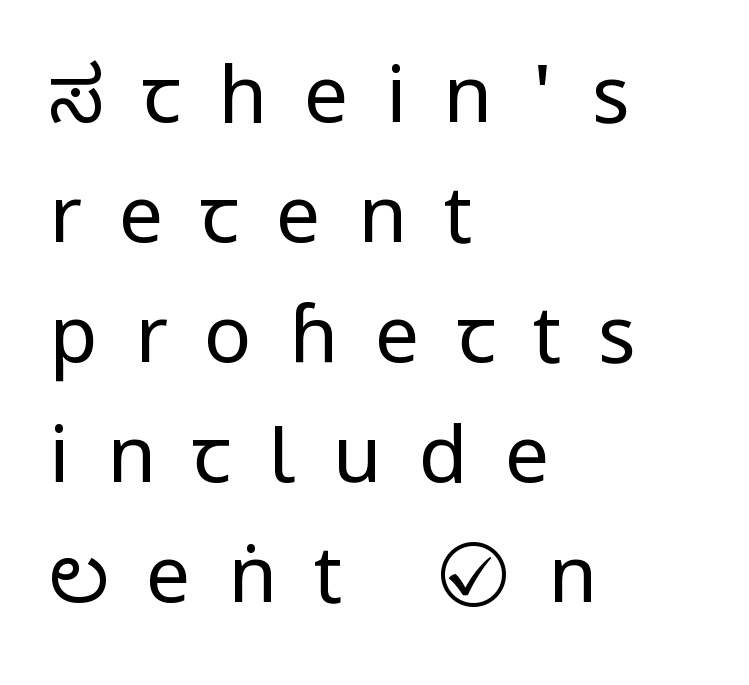
{"serif": "no", "italic": "no", "bold": "no", "weight": "regular", "width": "condensed", "stroke_contrast": "low", "underline": "no", "align": "left", "line_spacing": "normal", "line_spacing_ratio": 1.52, "letter_spacing": "wide", "letter_spacing_em": 0.47, "glyph_px": 79}
